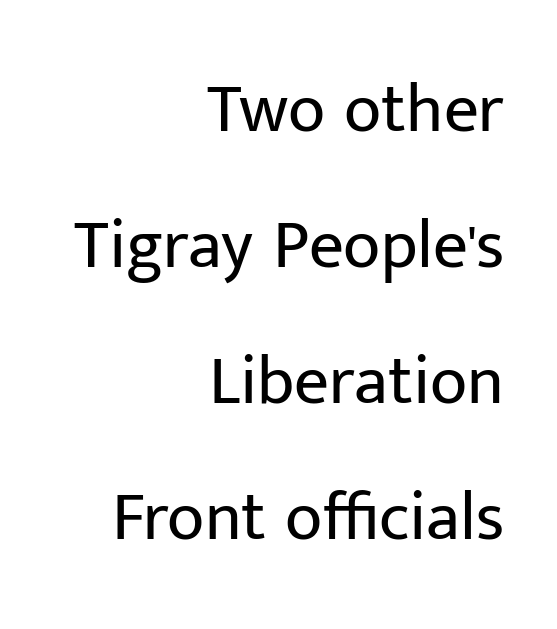
{"serif": "no", "italic": "no", "bold": "no", "weight": "regular", "width": "normal", "stroke_contrast": "low", "x_height": "medium", "monospaced": "no", "underline": "no", "align": "right", "line_spacing": "loose", "line_spacing_ratio": 1.97, "letter_spacing": "normal", "letter_spacing_em": 0.0, "glyph_px": 69}
